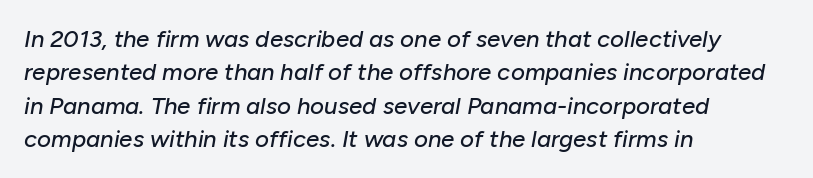
The image shows 24 px text type, italic (leaning right); set left-aligned, normal line spacing (1.39x), normal letter spacing, not underlined.
